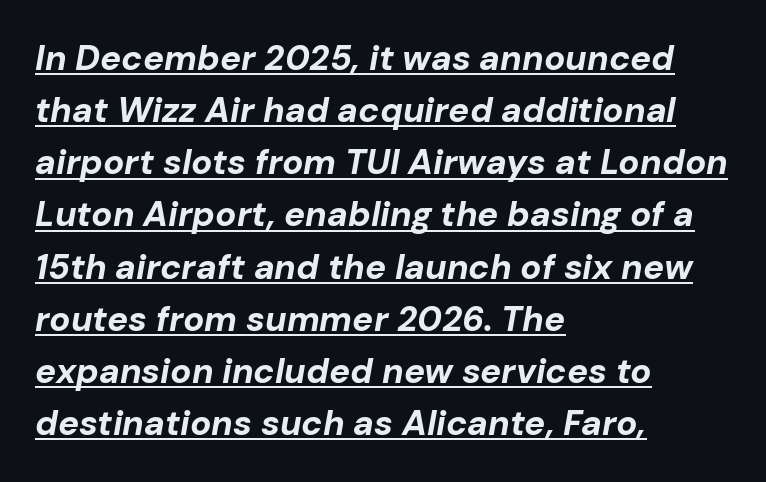
Q: Is the text bold? A: Yes.
Q: Is the text italic (slanted)? A: Yes, it leans right by about 10 degrees.
Q: Is the text underlined? A: Yes.
Q: How is the paragraph aligned? A: Left-aligned.
Q: Is the spacing between letters normal or unusually wide? A: Normal.
Q: Is the spacing between lines tight, normal or loose? A: Normal.
Q: Width (condensed, normal, or wide)? A: Normal.
Q: Stroke contrast? A: Low.
Q: x-height? A: Medium.
Q: Monospaced? A: No.
